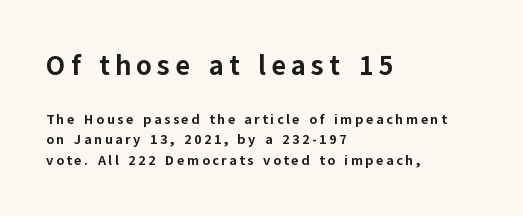
{"serif": "no", "italic": "no", "bold": "yes", "weight": "bold", "width": "normal", "stroke_contrast": "low", "x_height": "medium", "monospaced": "no", "underline": "no", "align": "left", "line_spacing": "normal", "line_spacing_ratio": 1.45, "larger_block": "first", "size_ratio": 2.0, "glyph_px": 28}
